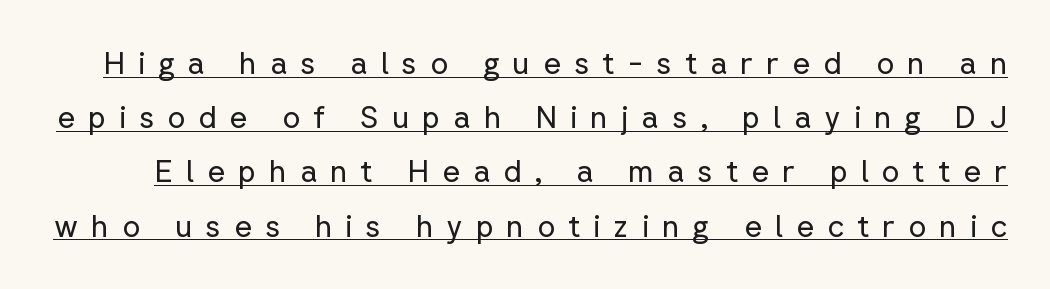
Q: Is the text bold? A: No.
Q: Is the text italic (slanted)? A: No, it is upright.
Q: Is the typeface a serif or a sans-serif typeface? A: Sans-serif.
Q: Is the text underlined? A: Yes.
Q: Is the spacing between letters normal or unusually wide? A: Unusually wide.
Q: Width (condensed, normal, or wide)? A: Normal.
Q: Stroke contrast? A: Low.
Q: x-height? A: Medium.
Q: Monospaced? A: No.
